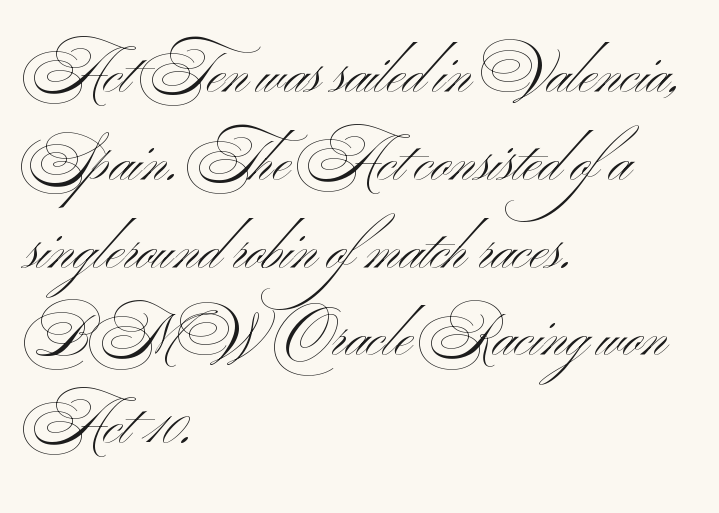
{"serif": "no", "bold": "no", "weight": "light", "width": "wide", "stroke_contrast": "medium", "x_height": "small", "monospaced": "no", "underline": "no", "align": "left", "line_spacing": "normal", "line_spacing_ratio": 1.54, "letter_spacing": "normal", "letter_spacing_em": 0.0, "glyph_px": 57}
